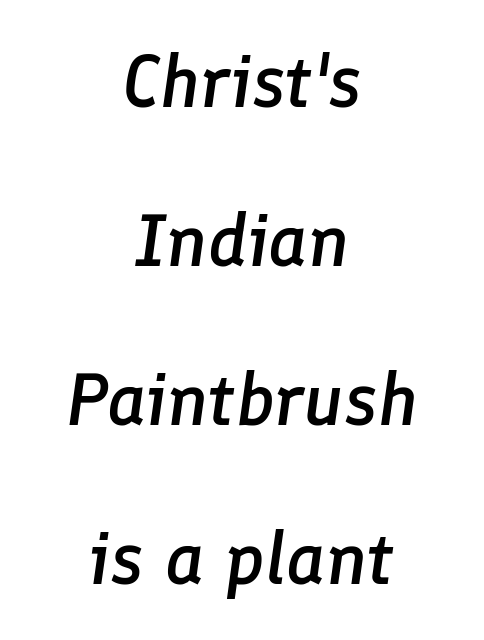
Rule under the text: the space is simply empty. Honestly, the rows look like they've been pulled way apart. A typesetter would call this proportional, since set widths differ per character. Each glyph is drawn with semibold strokes, heavier than normal yet not fully bold. The rendering positions every line midway between the sides.
